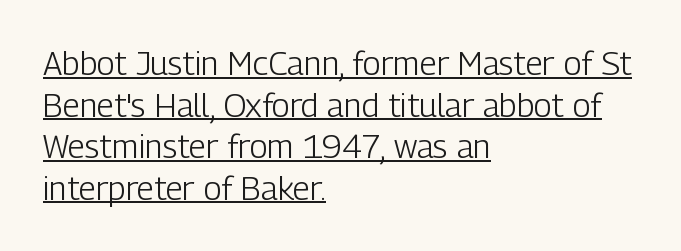
The image shows 33 px light, condensed sans-serif type, upright; set left-aligned, normal line spacing (1.26x), normal letter spacing, underlined; low stroke contrast and a medium x-height.
